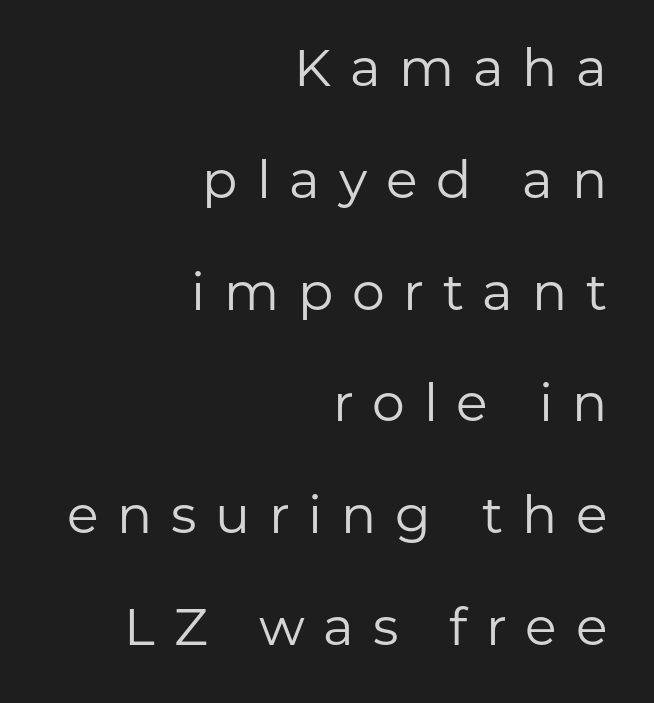
The strip under each line holds only bare page. Examine the stroke ends and you'll find no serifs. The passage shown is not bold in any degree. The type is letterspaced generously, with wide tracking. The paragraph shown leans on its right margin. These lines stand farther apart than default settings would place them.
